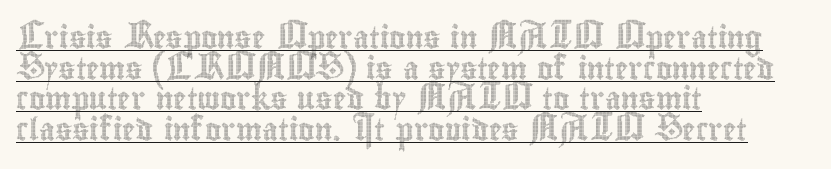
Like a heading marked for emphasis, these lines bear an underscore. Layout note: lines flush left. The tracking reads as untouched default to a designer's eye. Do the letters lean? They stand straight.
